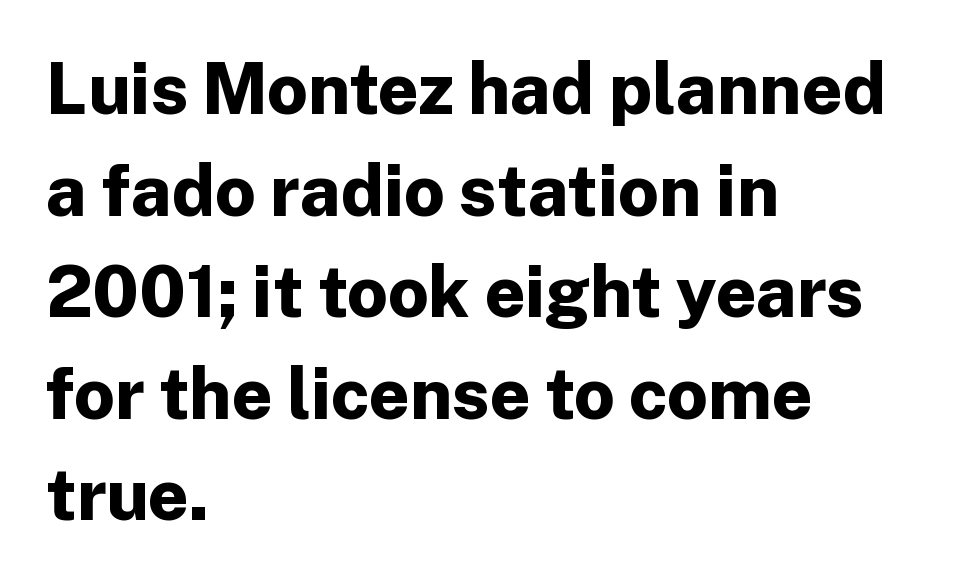
{"serif": "no", "italic": "no", "bold": "yes", "weight": "bold", "width": "normal", "stroke_contrast": "low", "x_height": "medium", "monospaced": "no", "underline": "no", "align": "left", "line_spacing": "normal", "line_spacing_ratio": 1.43, "letter_spacing": "normal", "letter_spacing_em": 0.0, "glyph_px": 71}
